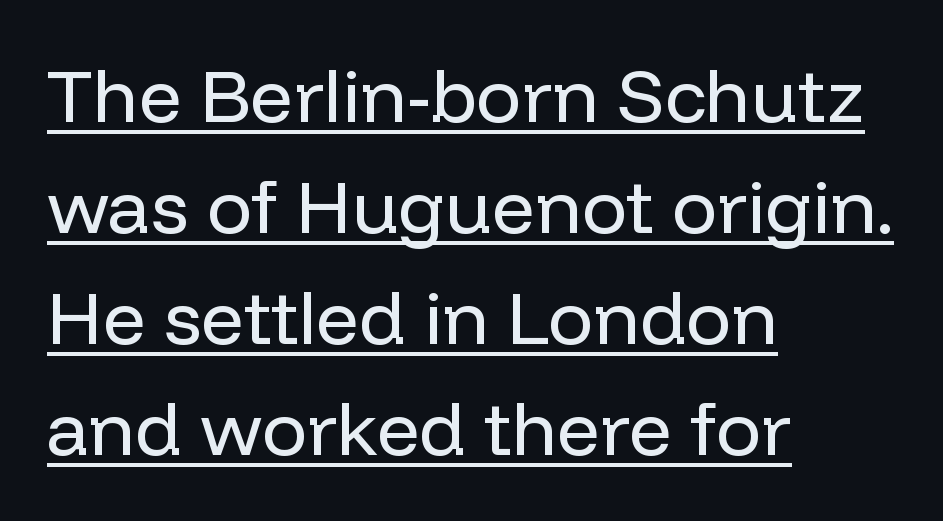
{"serif": "no", "italic": "no", "bold": "no", "weight": "regular", "width": "normal", "stroke_contrast": "low", "x_height": "medium", "monospaced": "no", "underline": "yes", "align": "left", "line_spacing": "normal", "line_spacing_ratio": 1.48, "letter_spacing": "normal", "letter_spacing_em": 0.0, "glyph_px": 75}
